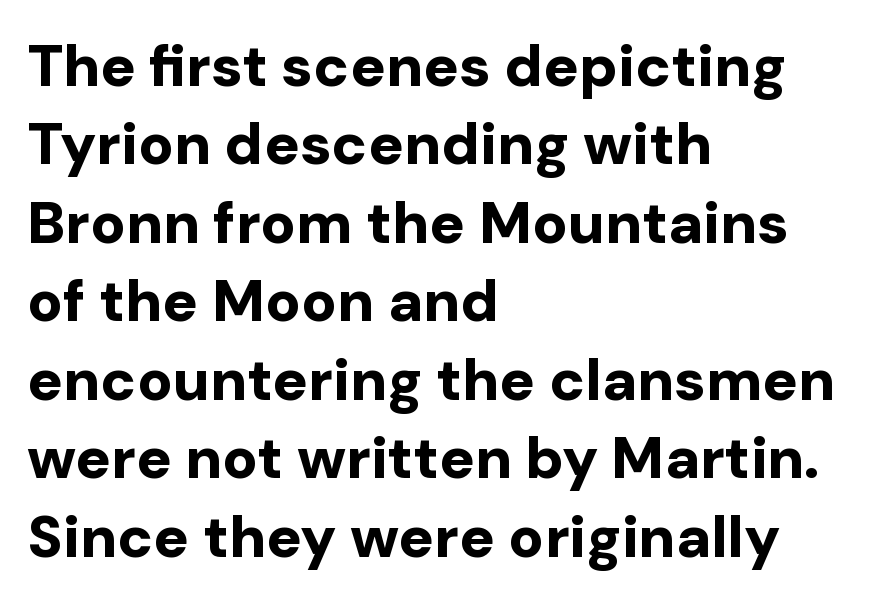
Honestly, there is no underline to notice here at all. Visually the block forms a straight wall on the left and a jagged coastline on the right. The typeface chosen for these lines omits serifs. The rows are spaced the way most documents space them. A typesetter would mark this as roman, not italic. Character widths vary here, with narrow letters taking less room than wide ones.
